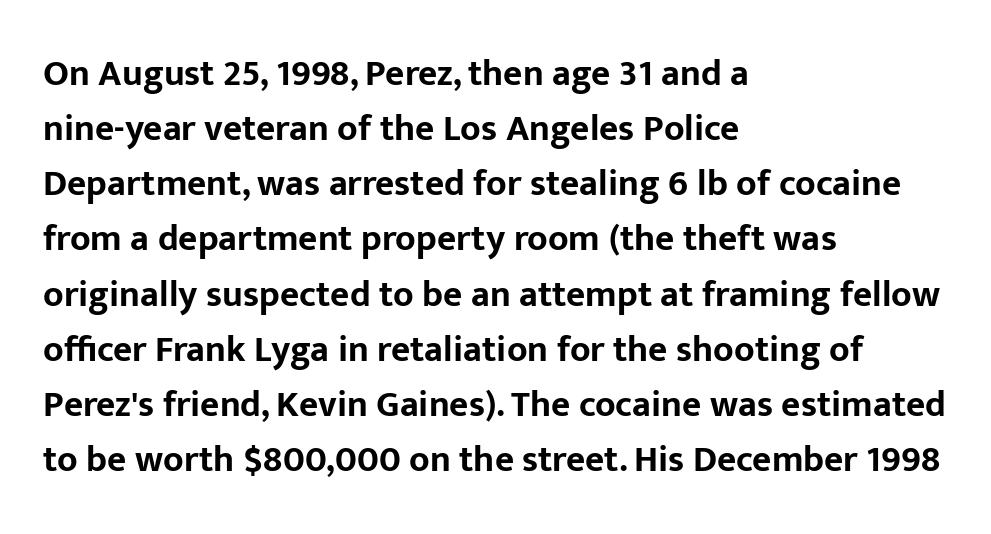
Q: Is the text bold? A: Yes.
Q: Is the text italic (slanted)? A: No, it is upright.
Q: Is the typeface a serif or a sans-serif typeface? A: Sans-serif.
Q: Is the text underlined? A: No.
Q: How is the paragraph aligned? A: Left-aligned.
Q: Is the spacing between letters normal or unusually wide? A: Normal.
Q: Is the spacing between lines tight, normal or loose? A: Normal.
Q: Width (condensed, normal, or wide)? A: Normal.
Q: Stroke contrast? A: Low.
Q: x-height? A: Medium.
Q: Monospaced? A: No.
